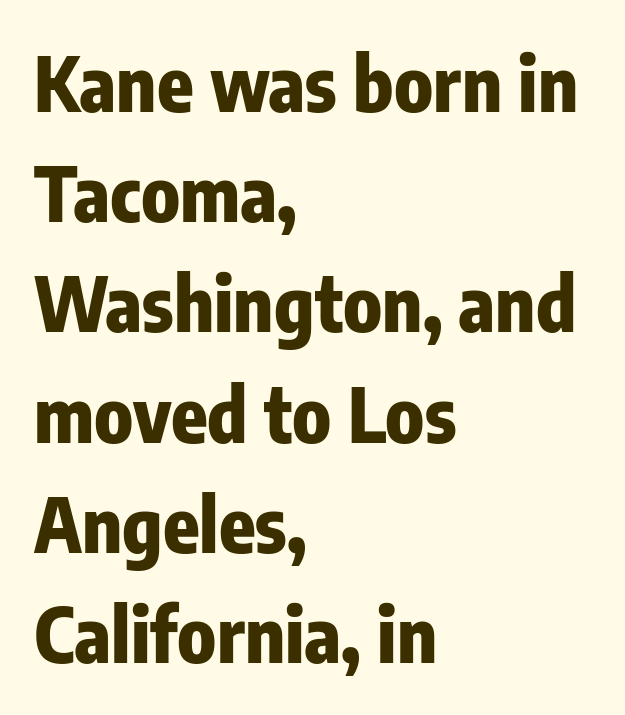
Does the lettering tilt? It doesn't — this is upright. The tracking reads as untouched default to a designer's eye. The passage shown stacks its lines at a standard gap. Heavy, bold letterforms.
